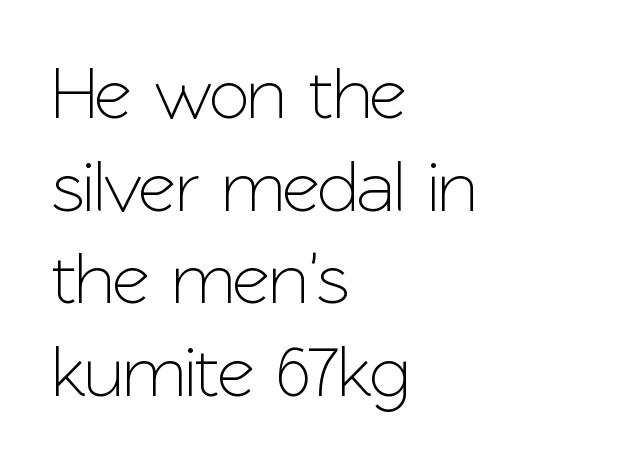
{"serif": "no", "italic": "no", "width": "normal", "stroke_contrast": "low", "x_height": "medium", "monospaced": "no", "underline": "no", "align": "left", "line_spacing": "normal", "line_spacing_ratio": 1.27, "letter_spacing": "normal", "letter_spacing_em": 0.0, "glyph_px": 73}
